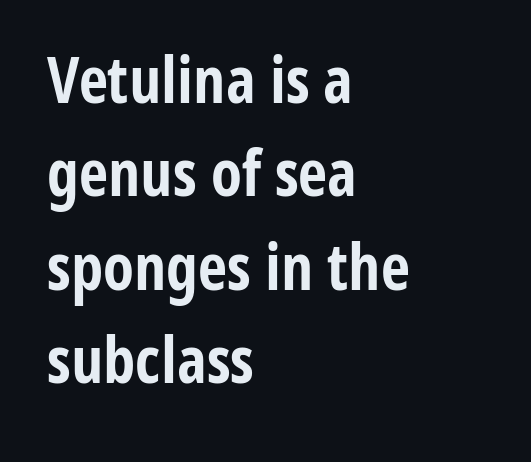
Notice how thick the strokes are: this is what a full bold looks like. This sample uses a sans-serif face. Typeset ragged right — the left edge is the straight one. Do the letters lean? They stand straight. Lines of text with bare space underneath. Do the characters align in a grid? No, the font is proportional.
